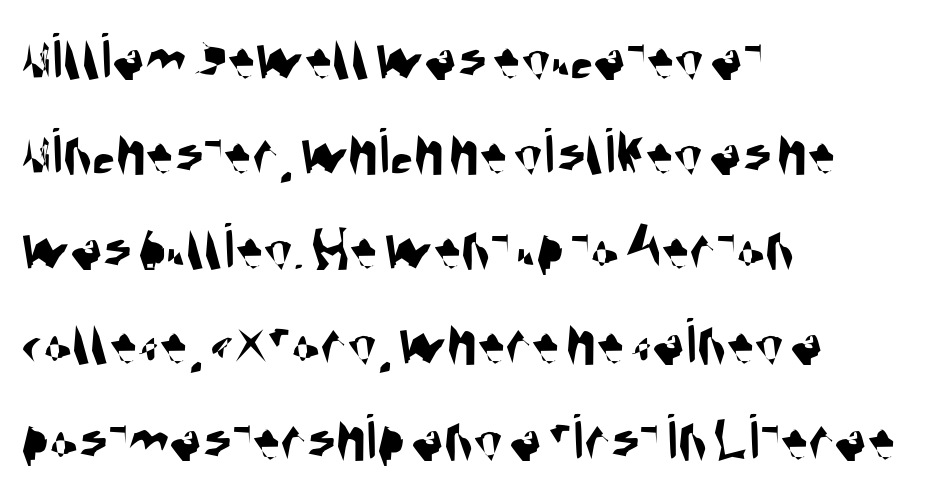
{"serif": "no", "width": "condensed", "stroke_contrast": "medium", "x_height": "large", "monospaced": "no", "underline": "no", "align": "left", "line_spacing": "normal", "line_spacing_ratio": 1.42, "letter_spacing": "normal", "letter_spacing_em": 0.0, "glyph_px": 67}
